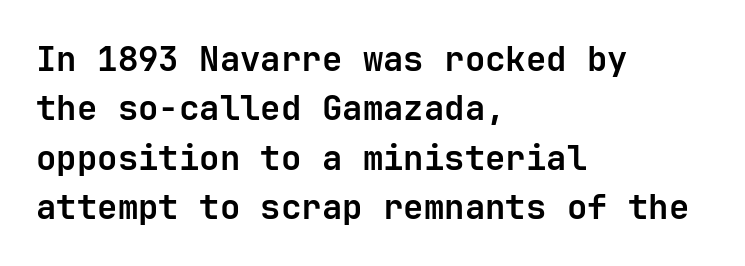
Q: Is the text bold? A: Yes.
Q: Is the text italic (slanted)? A: No, it is upright.
Q: Is the typeface a serif or a sans-serif typeface? A: Sans-serif.
Q: Is the text underlined? A: No.
Q: How is the paragraph aligned? A: Left-aligned.
Q: Is the spacing between letters normal or unusually wide? A: Normal.
Q: Is the spacing between lines tight, normal or loose? A: Normal.
Q: Width (condensed, normal, or wide)? A: Normal.
Q: Stroke contrast? A: Low.
Q: x-height? A: Medium.
Q: Monospaced? A: Yes.
